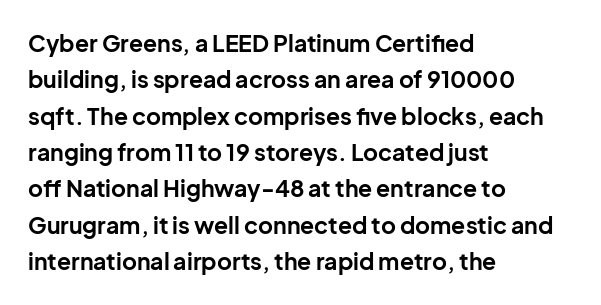
{"italic": "no", "bold": "yes", "underline": "no", "align": "left", "line_spacing": "normal", "line_spacing_ratio": 1.58, "letter_spacing": "normal", "letter_spacing_em": 0.0, "glyph_px": 23}
